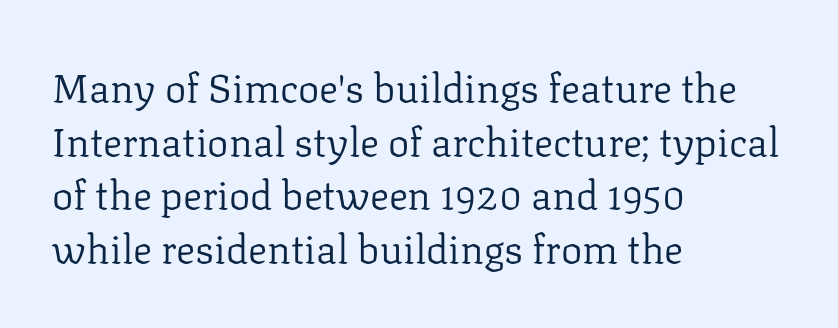
The image shows 40 px regular-weight serif type, upright; set left-aligned, normal line spacing (1.34x), normal letter spacing, not underlined; low stroke contrast and a medium x-height.
